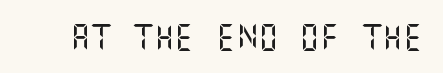
The image shows 26 px text type, upright; set normal letter spacing, not underlined.
